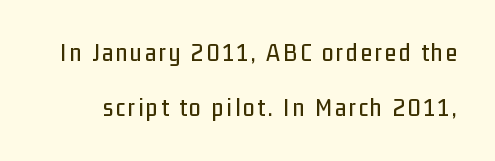
Q: Is the text italic (slanted)? A: No, it is upright.
Q: Is the text underlined? A: No.
Q: Is the spacing between lines tight, normal or loose? A: Loose.
